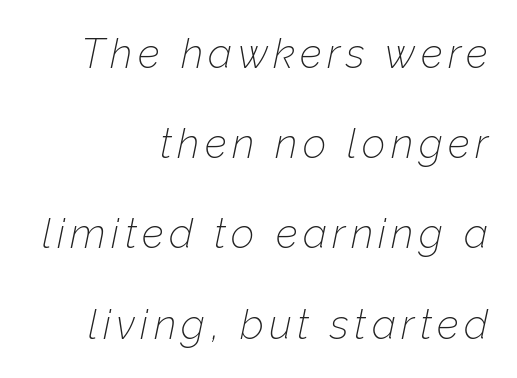
{"italic": "yes", "lean": "right", "slant_degrees": 12, "bold": "no", "weight": "thin", "width": "normal", "stroke_contrast": "low", "x_height": "medium", "monospaced": "no", "underline": "no", "align": "right", "line_spacing": "loose", "line_spacing_ratio": 2.2, "glyph_px": 41}
